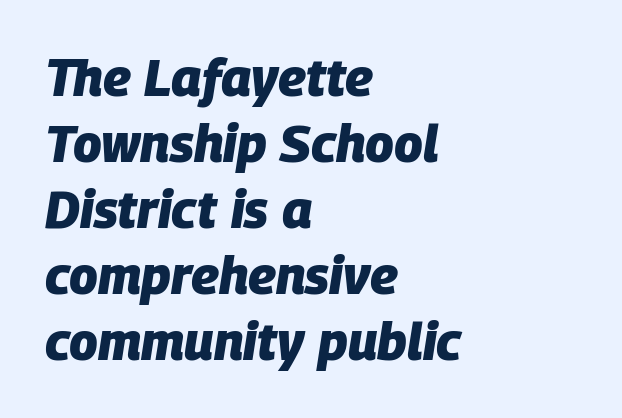
The image shows 52 px heavy type, italic (leaning right); set left-aligned, normal line spacing (1.27x), normal letter spacing, not underlined; low stroke contrast and a large x-height.
